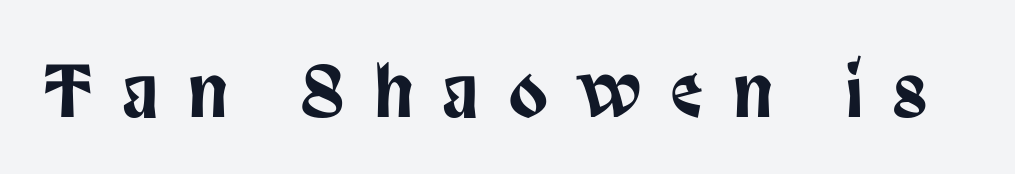
Spacing verdict: proportional, widths tailored to each character. Look at the tracking — it's clearly loosened, letters drifting apart. Unmarked baselines from the first word to the last. Each letter's strokes conclude bluntly, with no projecting serifs. A roman cut, with each character standing at attention.
